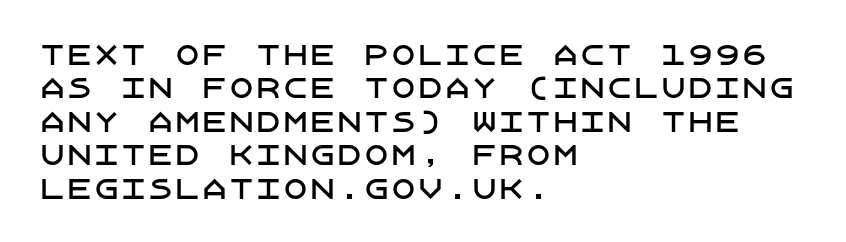
{"italic": "no", "underline": "no", "align": "left", "line_spacing_ratio": 1.24, "letter_spacing": "normal", "letter_spacing_em": 0.0, "glyph_px": 27}
